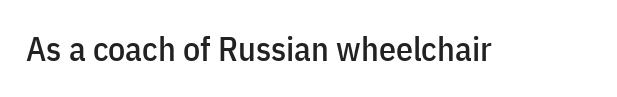
Here the designer chose a conventional face with non-uniform glyph widths. Descenders hang freely into open space. Spacing between characters is what you'd get straight out of the box. Every stem runs plumb, perpendicular to the baseline.
